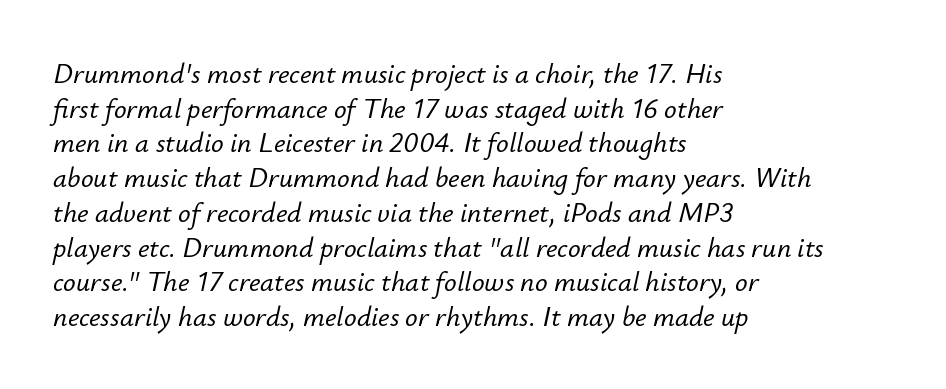
{"italic": "yes", "lean": "right", "slant_degrees": 12, "width": "normal", "stroke_contrast": "low", "x_height": "small", "monospaced": "no", "underline": "no", "align": "left", "line_spacing_ratio": 1.24, "letter_spacing": "normal", "letter_spacing_em": 0.0, "glyph_px": 28}
